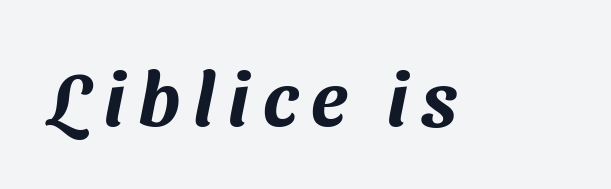
Letterform terminals end flat and unadorned throughout the passage. Descenders are the only things crossing below the line. Is this a fixed-width face? No — the glyphs have proportional, varying widths.
